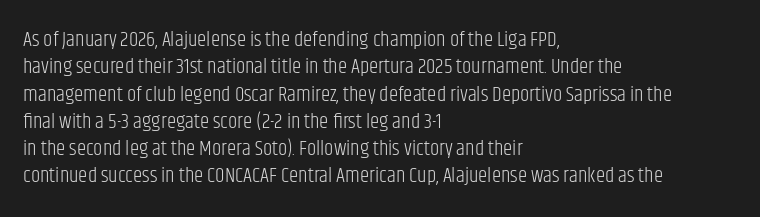
{"italic": "no", "bold": "no", "underline": "no", "align": "left", "line_spacing": "normal", "line_spacing_ratio": 1.3, "letter_spacing": "normal", "letter_spacing_em": 0.0, "glyph_px": 21}
